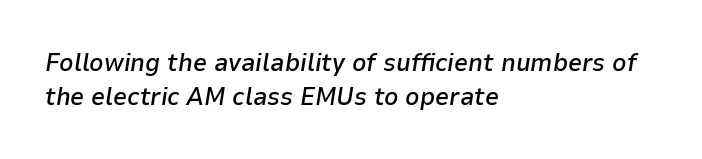
The image shows 25 px text type, italic (leaning right); set left-aligned, normal line spacing (1.36x), normal letter spacing, not underlined.
